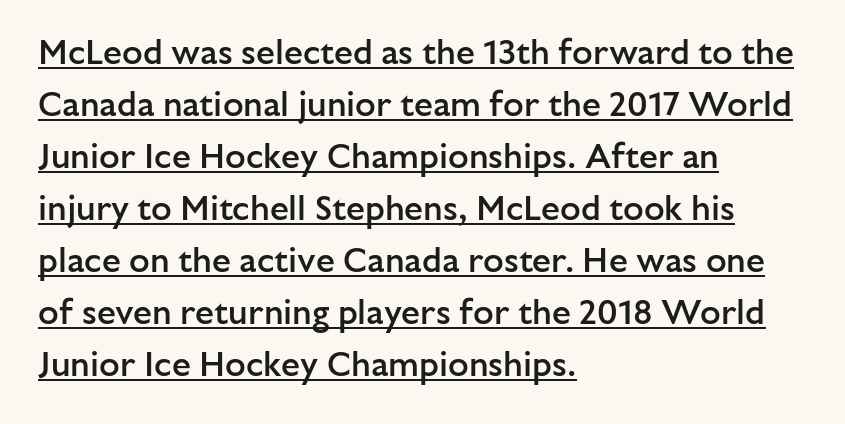
The image shows 34 px semibold sans-serif type, upright; set left-aligned, normal line spacing (1.53x), normal letter spacing, underlined; low stroke contrast and a medium x-height.
